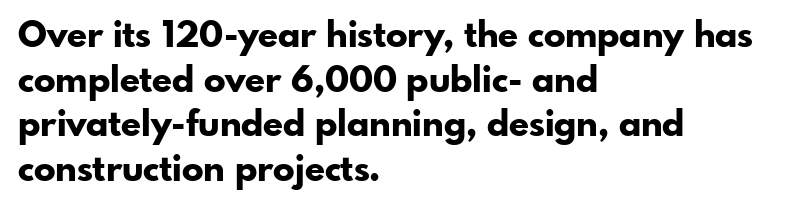
The image shows 36 px bold sans-serif type, upright; set left-aligned, line spacing 1.24x, normal letter spacing, not underlined; low stroke contrast and a small x-height.
